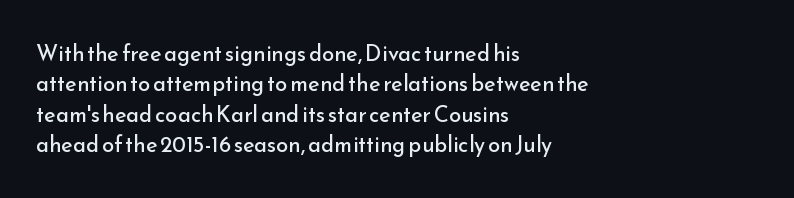
{"italic": "no", "bold": "no", "underline": "no", "align": "left", "line_spacing": "normal", "line_spacing_ratio": 1.38, "letter_spacing": "normal", "letter_spacing_em": 0.0, "glyph_px": 22}
